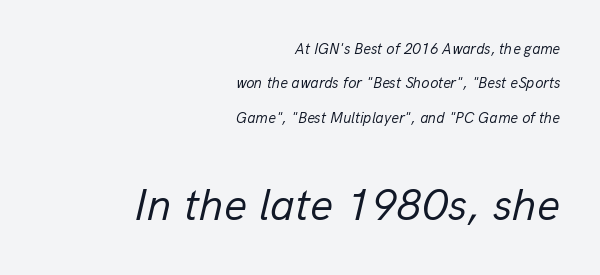
The image shows 45 px regular-weight type, italic (leaning right); set right-aligned, loose line spacing (2.3x), normal letter spacing, not underlined; the second (bottom) block is 3.0x larger; low stroke contrast and a medium x-height.
